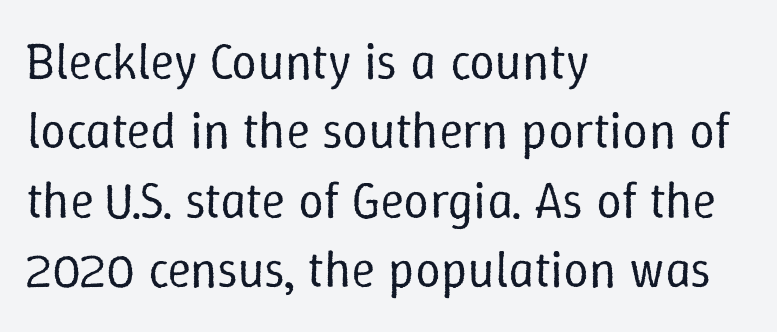
{"italic": "no", "bold": "no", "weight": "regular", "width": "normal", "stroke_contrast": "low", "x_height": "medium", "monospaced": "no", "underline": "no", "align": "left", "line_spacing": "normal", "line_spacing_ratio": 1.36, "letter_spacing": "normal", "letter_spacing_em": 0.0, "glyph_px": 51}
